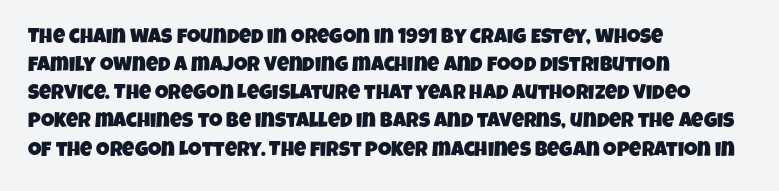
The image shows 21 px text type; set left-aligned, normal line spacing (1.34x), normal letter spacing, not underlined.
